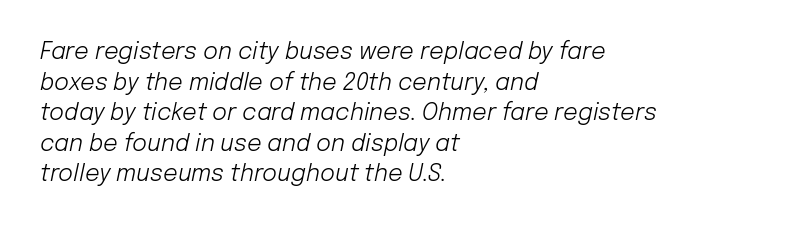
Q: Is the text bold? A: No.
Q: Is the text italic (slanted)? A: Yes, it leans right by about 12 degrees.
Q: Is the text underlined? A: No.
Q: How is the paragraph aligned? A: Left-aligned.
Q: Is the spacing between letters normal or unusually wide? A: Normal.
Q: Is the spacing between lines tight, normal or loose? A: Normal.
